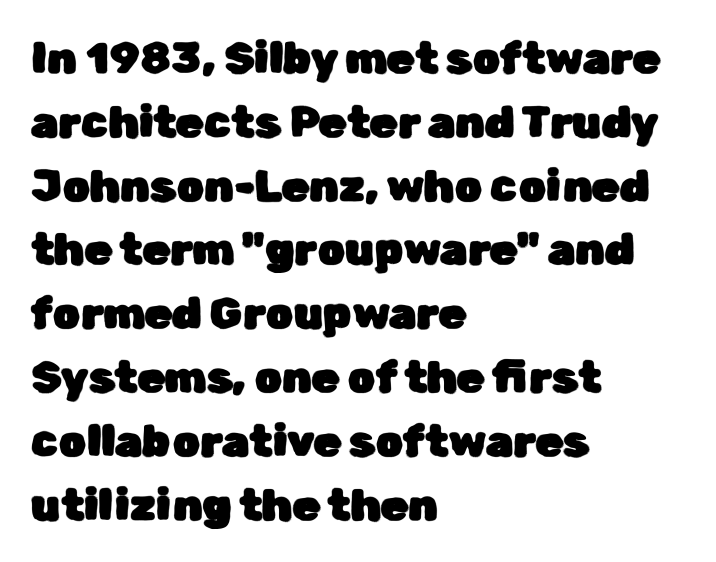
{"serif": "no", "italic": "no", "width": "normal", "stroke_contrast": "low", "x_height": "medium", "monospaced": "no", "underline": "no", "align": "left", "line_spacing": "normal", "line_spacing_ratio": 1.45, "letter_spacing": "normal", "letter_spacing_em": 0.0, "glyph_px": 44}
